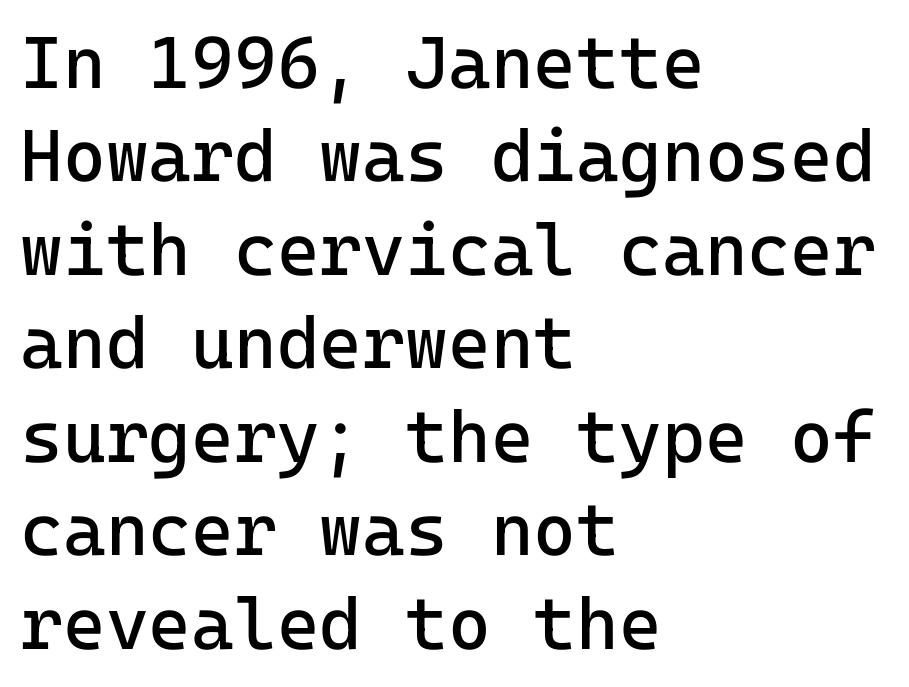
The type is set solid horizontally, with unmodified tracking. Casual observation: everything's shoved over to the left. Upright lettering throughout. Spacing verdict: monospaced, one width for all characters.
